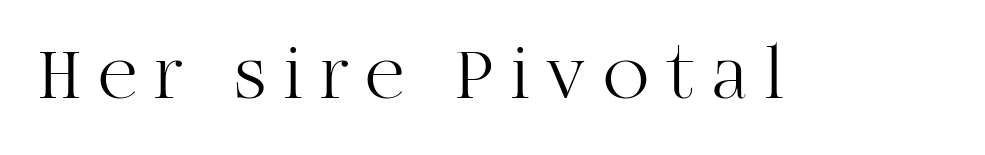
This sample has the flowing, uneven cadence of proportional lettering. The designer went with a serif here, giving each stem small feet. There is plenty of visible air inserted between adjacent glyphs. Check under the words: just untouched page. Quick note: not italic, upright. This reads as an unemphasized weight, regular at the heaviest.
